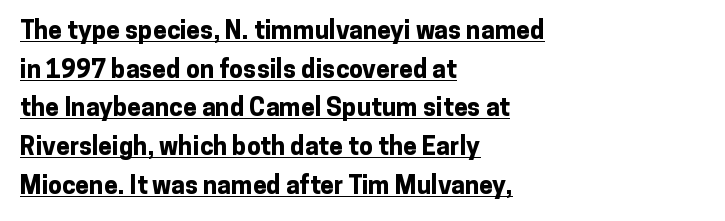
The image shows 25 px bold type, upright; set left-aligned, normal line spacing (1.55x), normal letter spacing, underlined.
